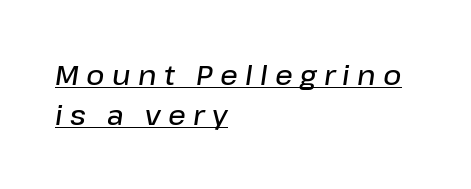
Q: Is the text bold? A: Semi-bold.
Q: Is the text italic (slanted)? A: Yes, it leans right by about 8 degrees.
Q: Is the text underlined? A: Yes.
Q: How is the paragraph aligned? A: Left-aligned.
Q: Is the spacing between letters normal or unusually wide? A: Unusually wide.
Q: Is the spacing between lines tight, normal or loose? A: Normal.
Q: Width (condensed, normal, or wide)? A: Normal.
Q: Stroke contrast? A: Low.
Q: x-height? A: Medium.
Q: Monospaced? A: No.
